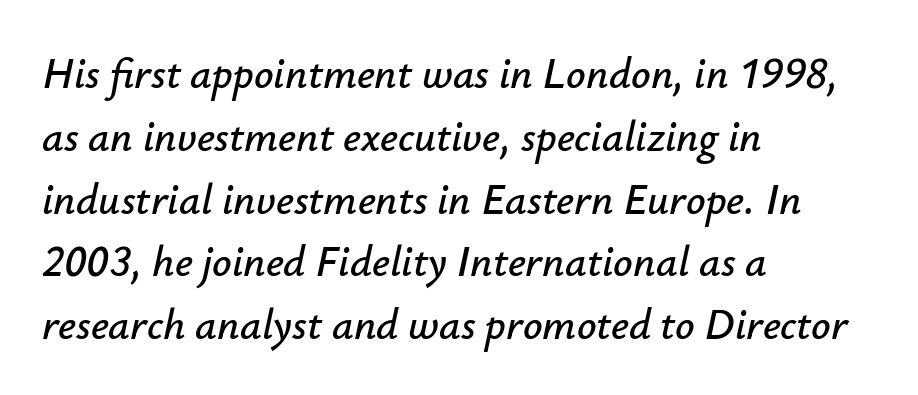
The face used here is proportionally spaced, like ordinary book or web type. The face used here has a pronounced slope to its letters. Tracking here is standard; glyphs follow each other at the usual distance. The paragraph shown leans on its left margin.
